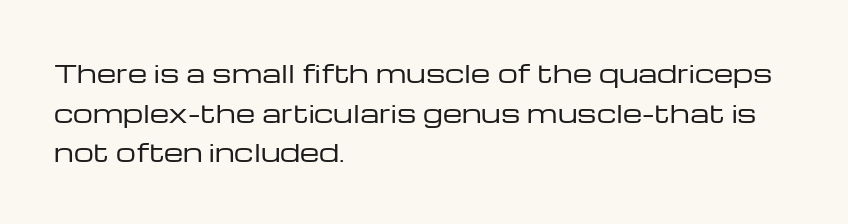
The image shows 25 px text type, upright; set left-aligned, normal line spacing (1.59x), normal letter spacing, not underlined.
